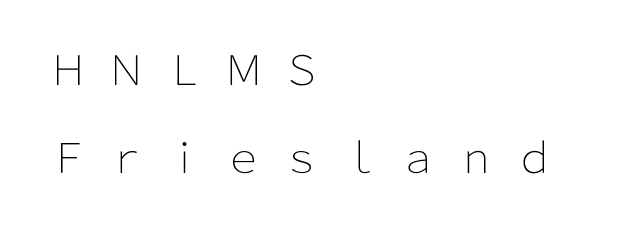
{"serif": "no", "italic": "no", "bold": "no", "weight": "light", "width": "normal", "stroke_contrast": "low", "x_height": "medium", "monospaced": "no", "underline": "no", "align": "left", "line_spacing": "loose", "line_spacing_ratio": 2.15, "letter_spacing": "wide", "letter_spacing_em": 0.42, "glyph_px": 41}
